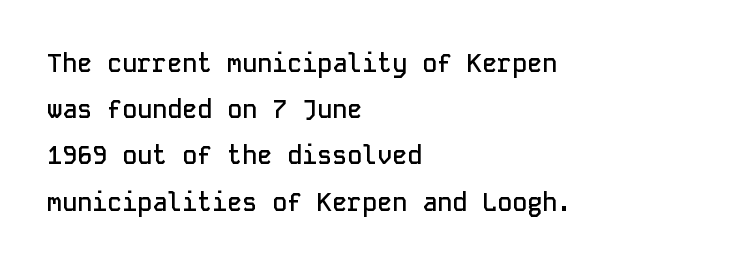
Q: Is the text bold? A: Semi-bold.
Q: Is the text italic (slanted)? A: No, it is upright.
Q: Is the text underlined? A: No.
Q: How is the paragraph aligned? A: Left-aligned.
Q: Is the spacing between letters normal or unusually wide? A: Normal.
